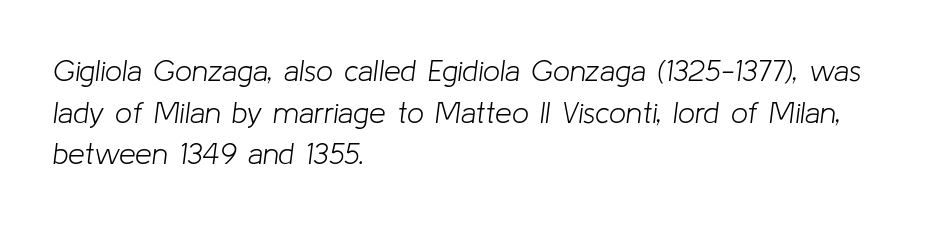
Q: Is the text bold? A: No.
Q: Is the text italic (slanted)? A: Yes, it leans right by about 8 degrees.
Q: Is the text underlined? A: No.
Q: How is the paragraph aligned? A: Left-aligned.
Q: Is the spacing between letters normal or unusually wide? A: Normal.
Q: Is the spacing between lines tight, normal or loose? A: Normal.
Q: Width (condensed, normal, or wide)? A: Normal.
Q: Stroke contrast? A: Low.
Q: x-height? A: Medium.
Q: Monospaced? A: No.
